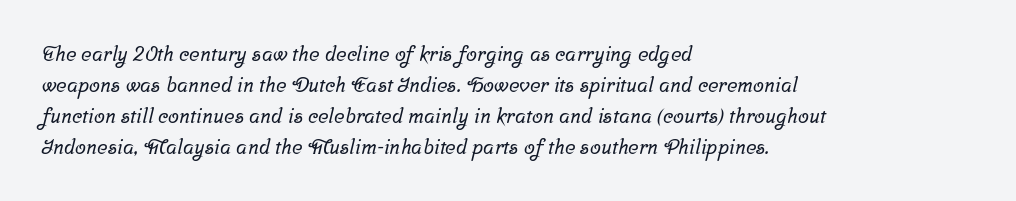
The gap between lines stays unmarked. How are the letters spaced? Ordinarily, with no added tracking. A typesetter would call this leading conventional body-copy spacing. Every row of glyphs begins at an identical x-position on the left.
